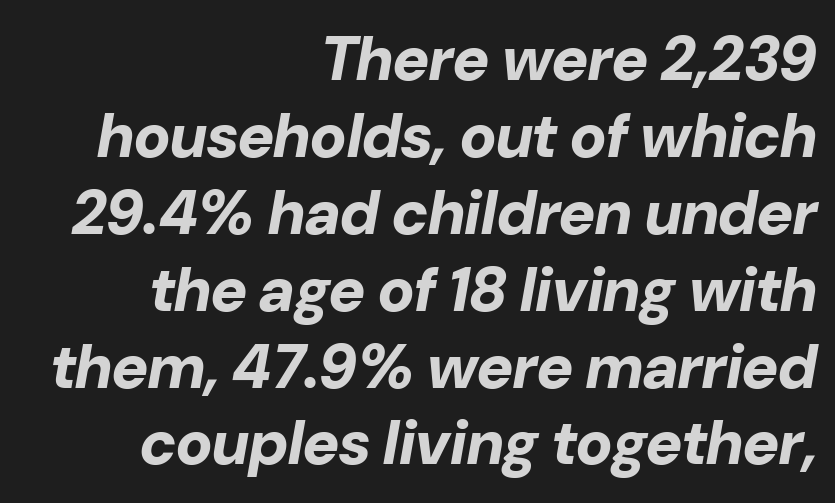
Q: Is the text bold? A: Yes.
Q: Is the text italic (slanted)? A: Yes, it leans right by about 10 degrees.
Q: Is the text underlined? A: No.
Q: How is the paragraph aligned? A: Right-aligned.
Q: Is the spacing between letters normal or unusually wide? A: Normal.
Q: Width (condensed, normal, or wide)? A: Normal.
Q: Stroke contrast? A: Low.
Q: x-height? A: Medium.
Q: Monospaced? A: No.
